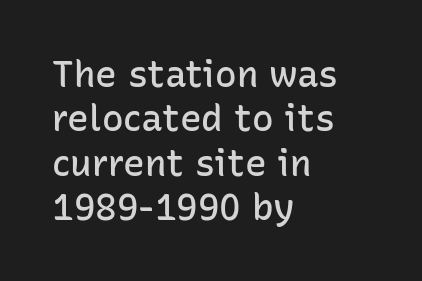
Short note: letters normally spaced. The face used here is a semibold: visibly heavier than regular, lighter than bold. Character widths vary here, with narrow letters taking less room than wide ones. Does the type have serifs? No, each stem ends abruptly.
